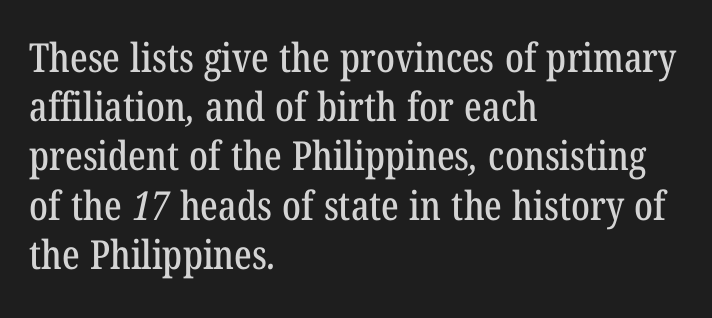
The image shows 40 px condensed serif type; set left-aligned, line spacing 1.23x, normal letter spacing, not underlined; low stroke contrast and a medium x-height.
